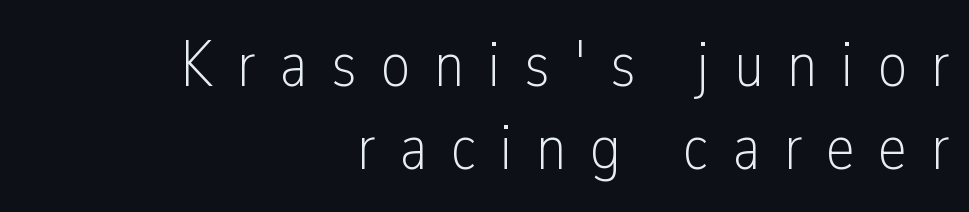
The image shows 65 px light, condensed sans-serif type, upright; set right-aligned, normal line spacing (1.27x), unusually wide letter spacing (+0.37 em), not underlined; low stroke contrast and a medium x-height.
